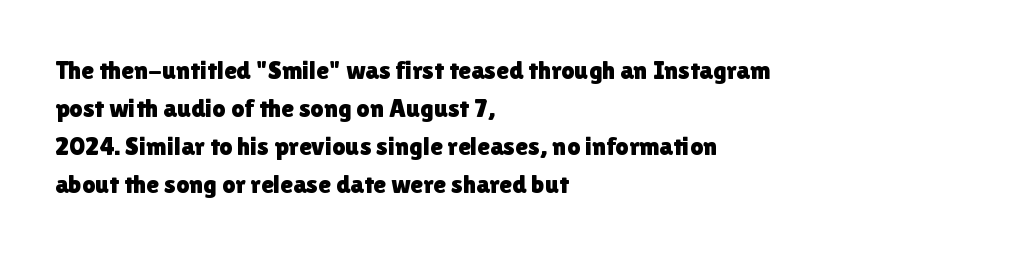
{"italic": "no", "underline": "no", "align": "left", "line_spacing": "normal", "line_spacing_ratio": 1.46, "letter_spacing": "normal", "letter_spacing_em": 0.0, "glyph_px": 26}
